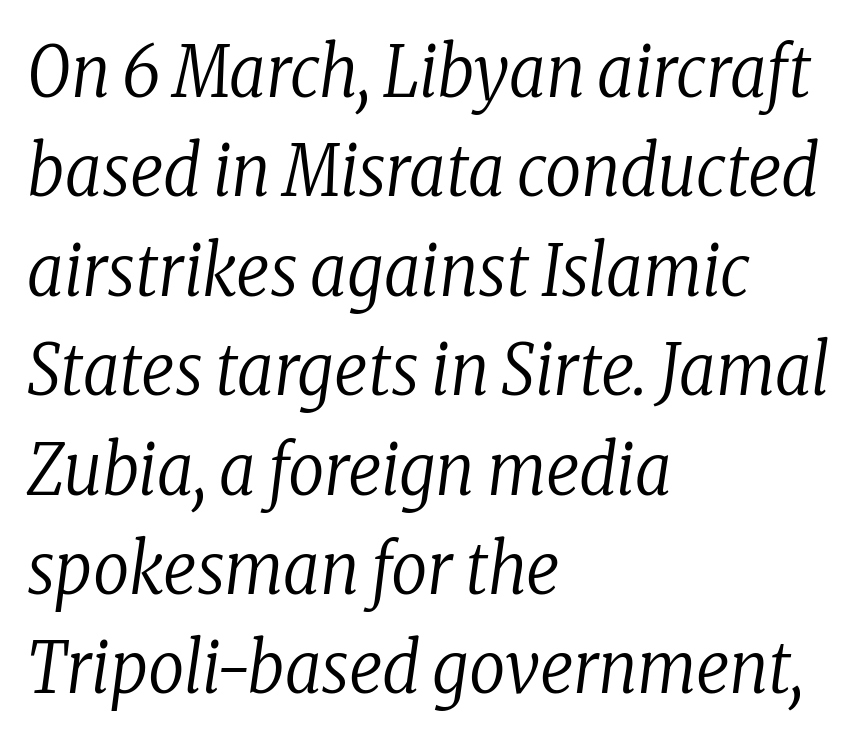
A serif font was chosen for this passage. Counters stay open thanks to moderate or lighter strokes. The text block is weighted toward the left margin, trailing off unevenly rightward. When letters slant like this, we call the style italic. Leading: standard. The face used here is proportionally spaced, like ordinary book or web type.
